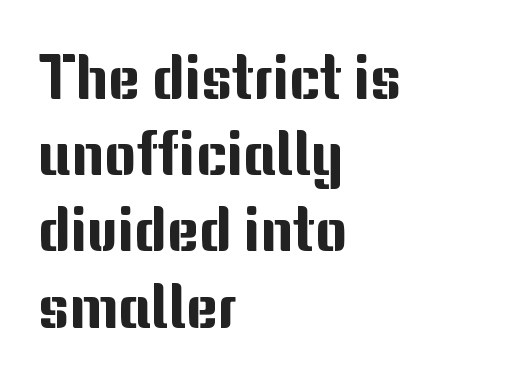
The image shows 61 px sans-serif type, upright; set left-aligned, normal line spacing (1.25x), normal letter spacing, not underlined; medium stroke contrast and a medium x-height.
